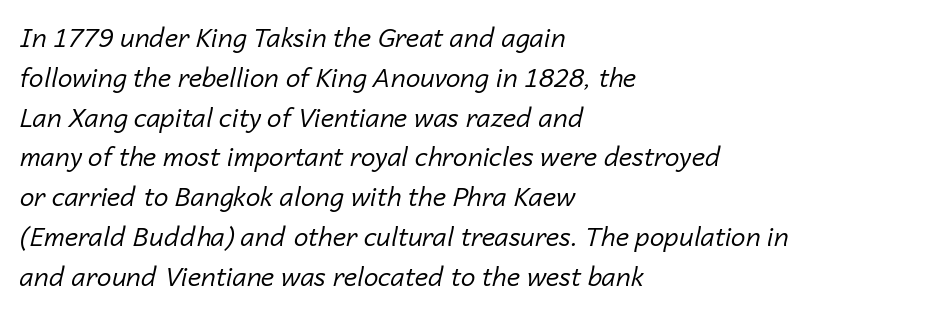
Q: Is the text bold? A: No.
Q: Is the text italic (slanted)? A: Yes, it leans right by about 14 degrees.
Q: Is the text underlined? A: No.
Q: How is the paragraph aligned? A: Left-aligned.
Q: Is the spacing between letters normal or unusually wide? A: Normal.
Q: Is the spacing between lines tight, normal or loose? A: Normal.
